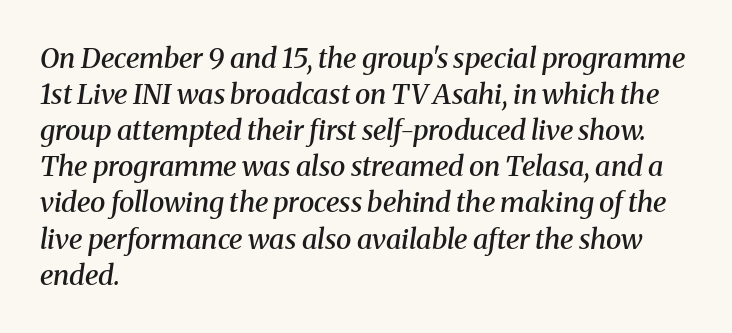
Q: Is the text bold? A: Semi-bold.
Q: Is the text italic (slanted)? A: Yes, it leans right by about 8 degrees.
Q: Is the typeface a serif or a sans-serif typeface? A: Serif.
Q: Is the text underlined? A: No.
Q: How is the paragraph aligned? A: Left-aligned.
Q: Is the spacing between letters normal or unusually wide? A: Normal.
Q: Is the spacing between lines tight, normal or loose? A: Normal.
Q: Width (condensed, normal, or wide)? A: Normal.
Q: Stroke contrast? A: Medium.
Q: x-height? A: Medium.
Q: Monospaced? A: No.
